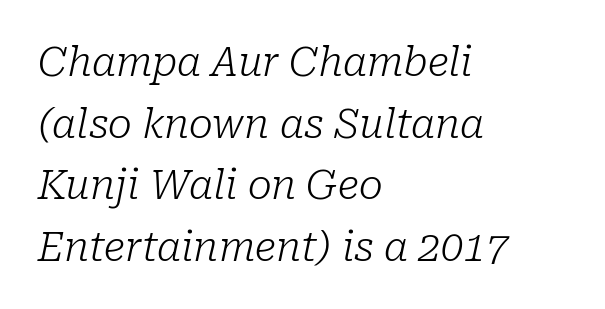
{"serif": "yes", "italic": "yes", "lean": "right", "slant_degrees": 10, "bold": "no", "weight": "light", "width": "normal", "stroke_contrast": "low", "x_height": "medium", "monospaced": "no", "underline": "no", "align": "left", "line_spacing": "normal", "line_spacing_ratio": 1.54, "letter_spacing": "normal", "letter_spacing_em": 0.0, "glyph_px": 40}
